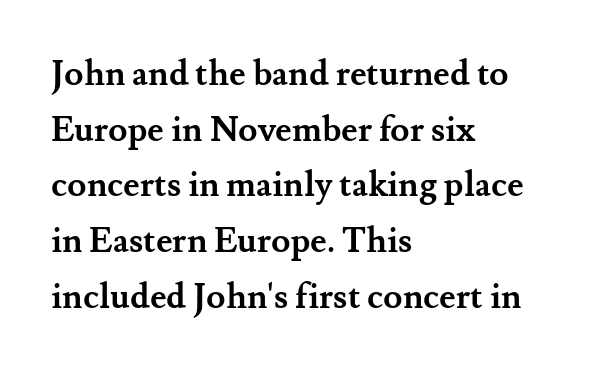
Q: Is the text bold? A: Yes.
Q: Is the text italic (slanted)? A: No, it is upright.
Q: Is the typeface a serif or a sans-serif typeface? A: Serif.
Q: Is the text underlined? A: No.
Q: How is the paragraph aligned? A: Left-aligned.
Q: Is the spacing between letters normal or unusually wide? A: Normal.
Q: Is the spacing between lines tight, normal or loose? A: Normal.
Q: Width (condensed, normal, or wide)? A: Normal.
Q: Stroke contrast? A: Medium.
Q: x-height? A: Small.
Q: Monospaced? A: No.
